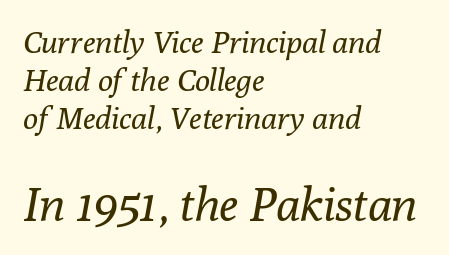
{"serif": "yes", "italic": "yes", "lean": "right", "slant_degrees": 10, "bold": "no", "weight": "regular", "width": "normal", "stroke_contrast": "low", "x_height": "medium", "monospaced": "no", "underline": "no", "align": "left", "line_spacing_ratio": 1.23, "letter_spacing": "normal", "letter_spacing_em": 0.0, "larger_block": "second", "size_ratio": 1.52, "glyph_px": 47}
